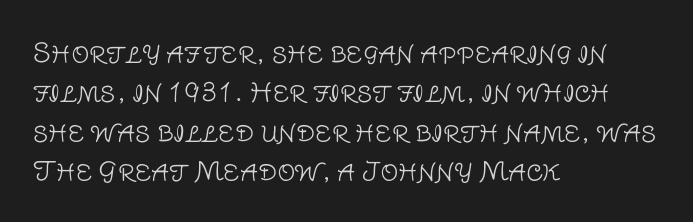
The image shows 25 px text type; set left-aligned, normal line spacing (1.58x), normal letter spacing, not underlined.
